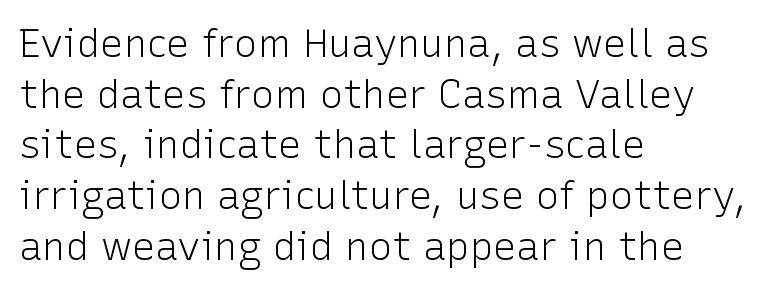
This rendering employs a face without finishing strokes, i.e., a sans-serif. Summary of weight: not heavy and not bold. Has an underline been added? It has not. Italic? Not at all — the glyphs are vertical. Alignment: flush left. You could not count columns in this text — the font is proportionally spaced.
